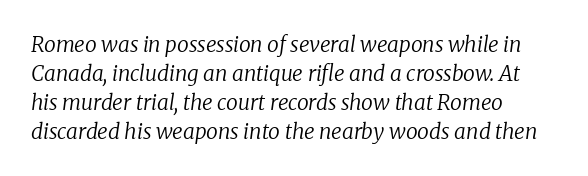
The image shows 21 px text type, italic (leaning right); set left-aligned, normal line spacing (1.38x), normal letter spacing, not underlined.
